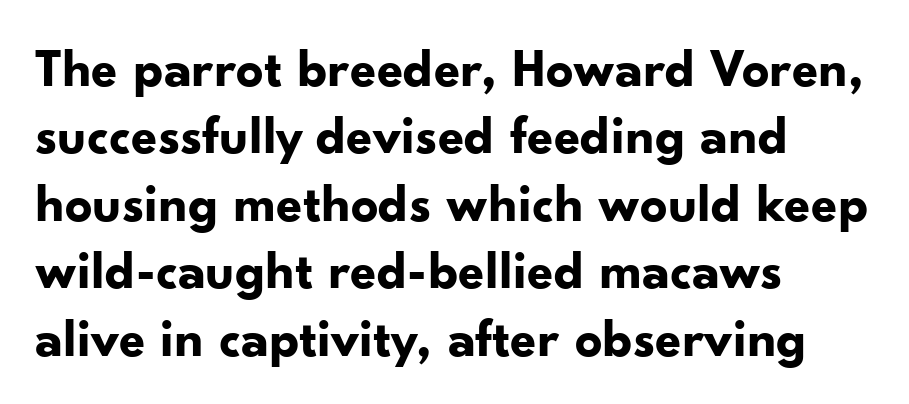
The image shows 54 px bold sans-serif type, upright; set left-aligned, normal line spacing (1.25x), normal letter spacing, not underlined; low stroke contrast and a small x-height.
